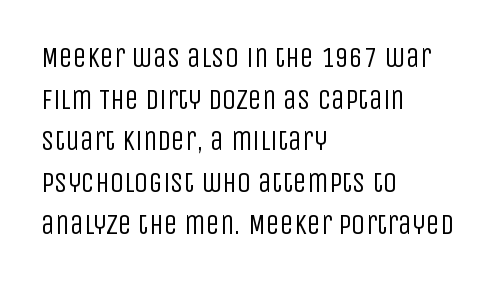
{"serif": "no", "italic": "no", "bold": "no", "weight": "regular", "width": "condensed", "stroke_contrast": "low", "x_height": "large", "monospaced": "no", "underline": "no", "align": "left", "line_spacing": "normal", "line_spacing_ratio": 1.49, "letter_spacing": "normal", "letter_spacing_em": 0.0, "glyph_px": 28}
